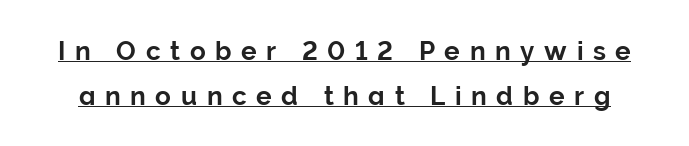
{"italic": "no", "underline": "yes", "line_spacing_ratio": 1.72, "letter_spacing": "wide", "letter_spacing_em": 0.37, "glyph_px": 26}
